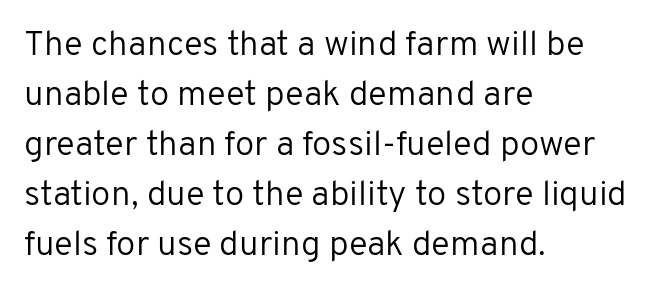
The image shows 35 px regular-weight sans-serif type, upright; set left-aligned, normal line spacing (1.43x), normal letter spacing, not underlined; low stroke contrast and a medium x-height.
